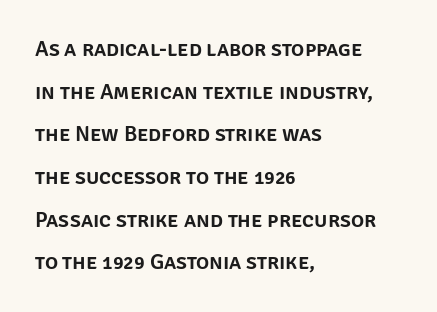
Q: Is the text italic (slanted)? A: No, it is upright.
Q: Is the text underlined? A: No.
Q: How is the paragraph aligned? A: Left-aligned.
Q: Is the spacing between letters normal or unusually wide? A: Normal.
Q: Is the spacing between lines tight, normal or loose? A: Loose.
